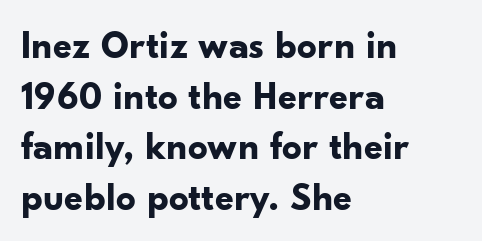
The image shows 39 px bold sans-serif type, upright; set left-aligned, normal line spacing (1.3x), normal letter spacing, not underlined; low stroke contrast and a small x-height.
